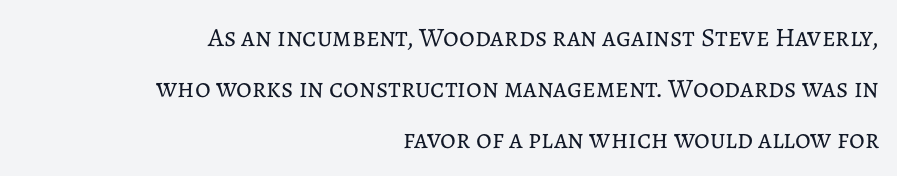
Do the letters lean? They stand straight. A typesetter would call this zero additional tracking. The setting favours the right margin, as signatures and pull-quotes sometimes do. The cut favours lightness, reaching ordinary text weight at its darkest. Bare-footed words on every line.
